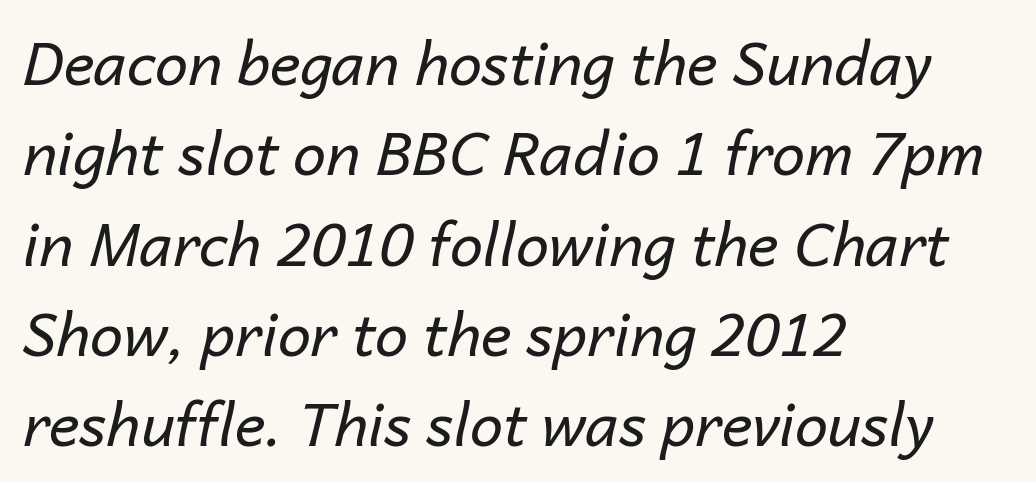
The image shows 59 px regular-weight type, italic (leaning right); set left-aligned, normal line spacing (1.53x), normal letter spacing, not underlined; low stroke contrast and a medium x-height.
